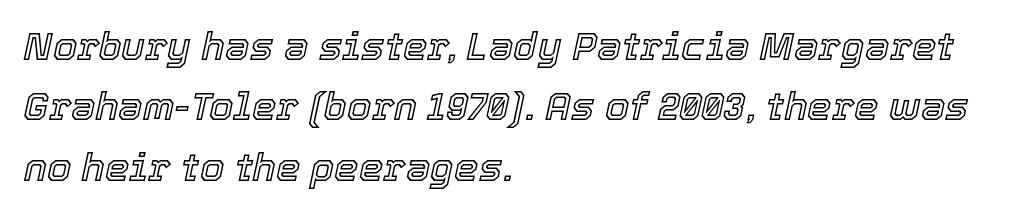
The image shows 39 px text type, italic (leaning right); set left-aligned, normal line spacing (1.55x), normal letter spacing, not underlined; a medium x-height.
